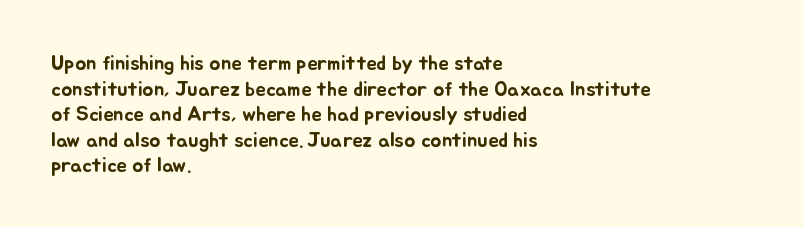
The image shows 21 px text type, upright; set left-aligned, line spacing 1.22x, normal letter spacing, not underlined.
